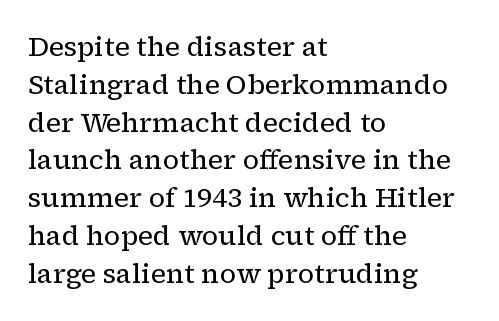
{"italic": "no", "bold": "no", "underline": "no", "align": "left", "line_spacing": "normal", "line_spacing_ratio": 1.4, "letter_spacing": "normal", "letter_spacing_em": 0.0, "glyph_px": 27}
